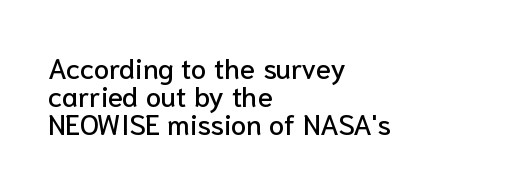
{"serif": "no", "italic": "no", "width": "normal", "stroke_contrast": "low", "x_height": "medium", "monospaced": "no", "underline": "no", "align": "left", "line_spacing": "tight", "line_spacing_ratio": 1.0, "letter_spacing": "normal", "letter_spacing_em": 0.0, "glyph_px": 28}
